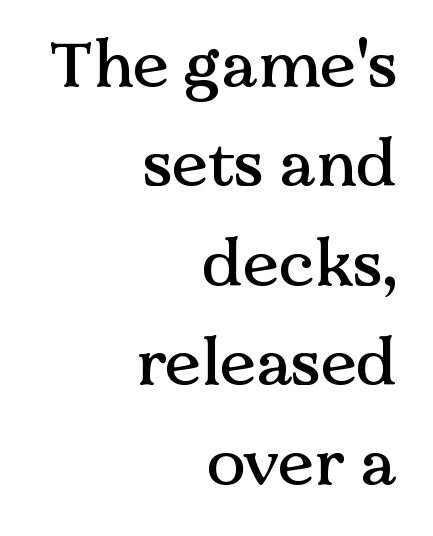
The image shows 65 px serif type, upright; set right-aligned, normal line spacing (1.53x), normal letter spacing, not underlined; medium stroke contrast and a medium x-height.
